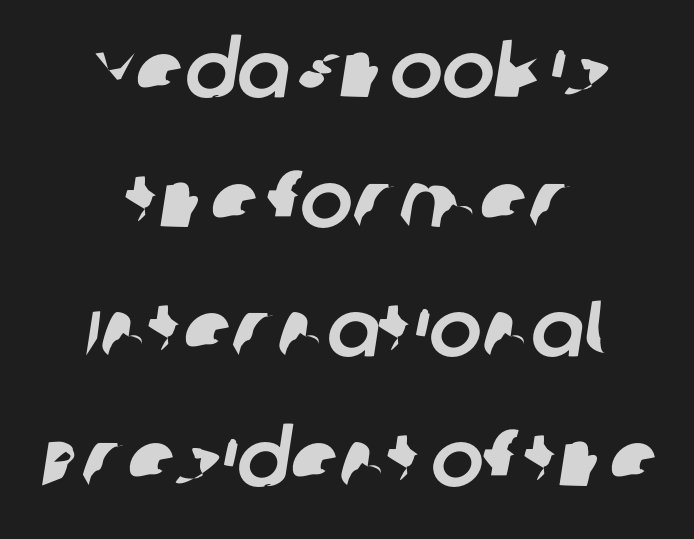
The image shows 79 px sans-serif type; set centered, normal line spacing (1.64x), normal letter spacing, not underlined; low stroke contrast and a large x-height.
